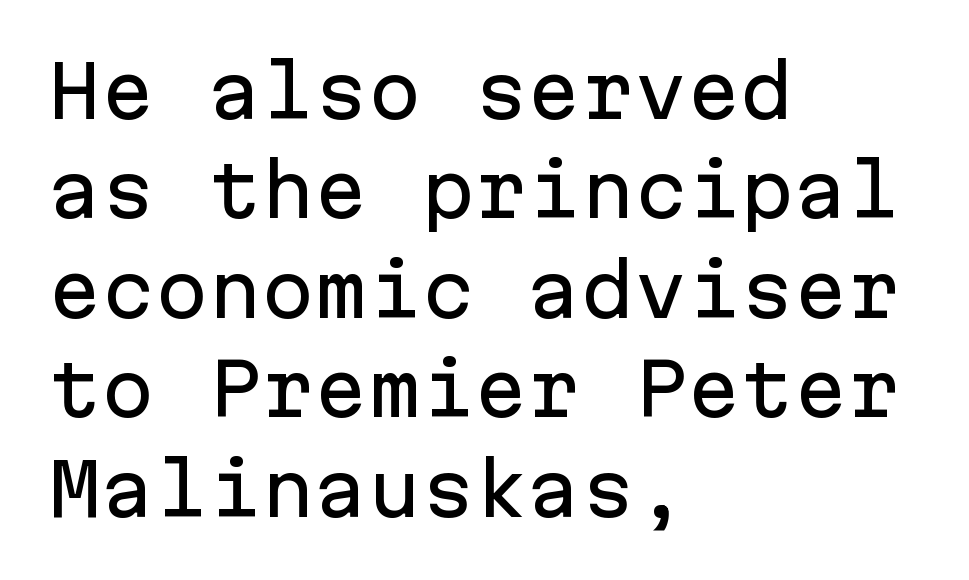
Q: Is the text italic (slanted)? A: No, it is upright.
Q: Is the typeface a serif or a sans-serif typeface? A: Sans-serif.
Q: Is the text underlined? A: No.
Q: How is the paragraph aligned? A: Left-aligned.
Q: Is the spacing between letters normal or unusually wide? A: Normal.
Q: Is the spacing between lines tight, normal or loose? A: Normal.
Q: Width (condensed, normal, or wide)? A: Normal.
Q: Stroke contrast? A: Low.
Q: x-height? A: Medium.
Q: Monospaced? A: Yes.
